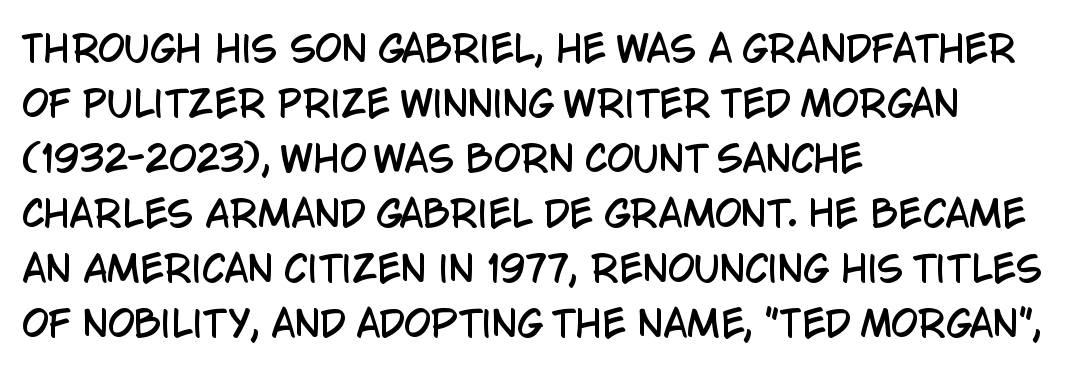
Glance below the letters and you will spot only blank space. The ragged edge is on the right, which tells us the setting is flush left. Ascenders rise straight up at ninety degrees. The passage shown has conventional tracking throughout. Regarding leading, the lines here are spaced in the standard way.
